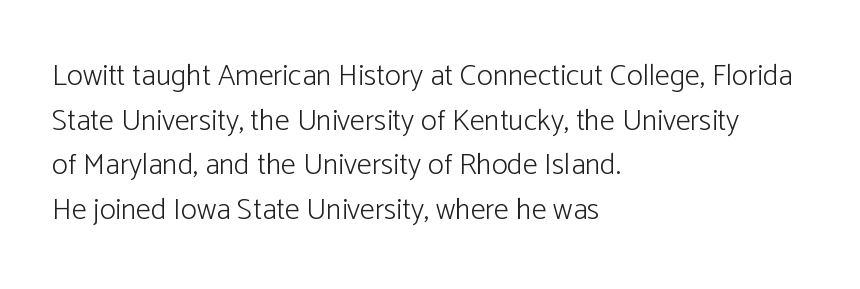
{"serif": "no", "italic": "no", "bold": "no", "weight": "light", "width": "normal", "stroke_contrast": "low", "x_height": "medium", "monospaced": "no", "underline": "no", "align": "left", "line_spacing": "normal", "line_spacing_ratio": 1.49, "letter_spacing": "normal", "letter_spacing_em": 0.0, "glyph_px": 30}
